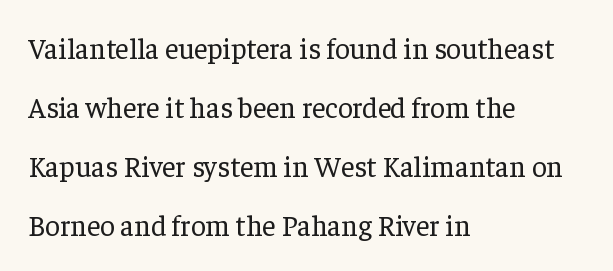
{"serif": "yes", "italic": "no", "bold": "no", "weight": "regular", "width": "normal", "stroke_contrast": "low", "x_height": "medium", "monospaced": "no", "underline": "no", "align": "left", "line_spacing": "loose", "line_spacing_ratio": 2.03, "letter_spacing": "normal", "letter_spacing_em": 0.0, "glyph_px": 29}
